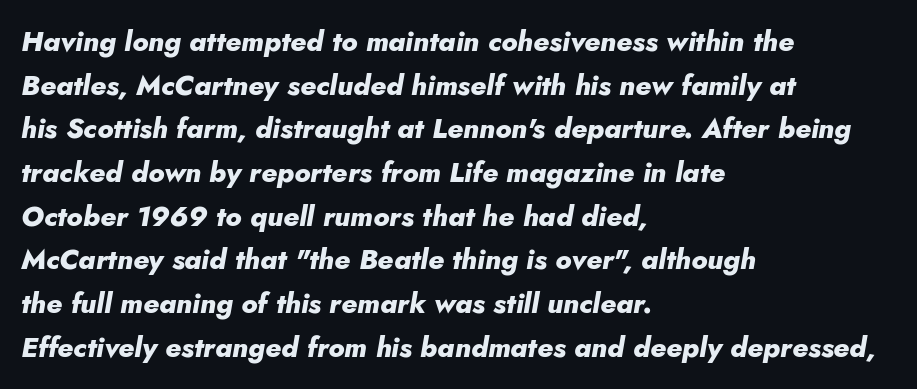
{"italic": "yes", "lean": "right", "slant_degrees": 10, "bold": "yes", "weight": "heavy", "width": "normal", "stroke_contrast": "low", "x_height": "small", "monospaced": "no", "underline": "no", "align": "left", "line_spacing": "normal", "line_spacing_ratio": 1.56, "letter_spacing": "normal", "letter_spacing_em": 0.0, "glyph_px": 28}
